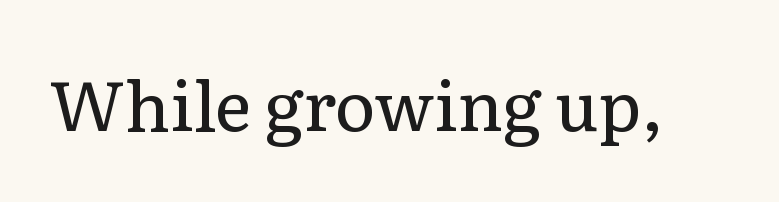
Little horizontal feet cap the strokes, marking this as serif type. These glyphs show unthickened strokes, regular width or finer. A roman cut, with each character standing at attention. Here the glyphs are tracked normally, forming tight word shapes.
